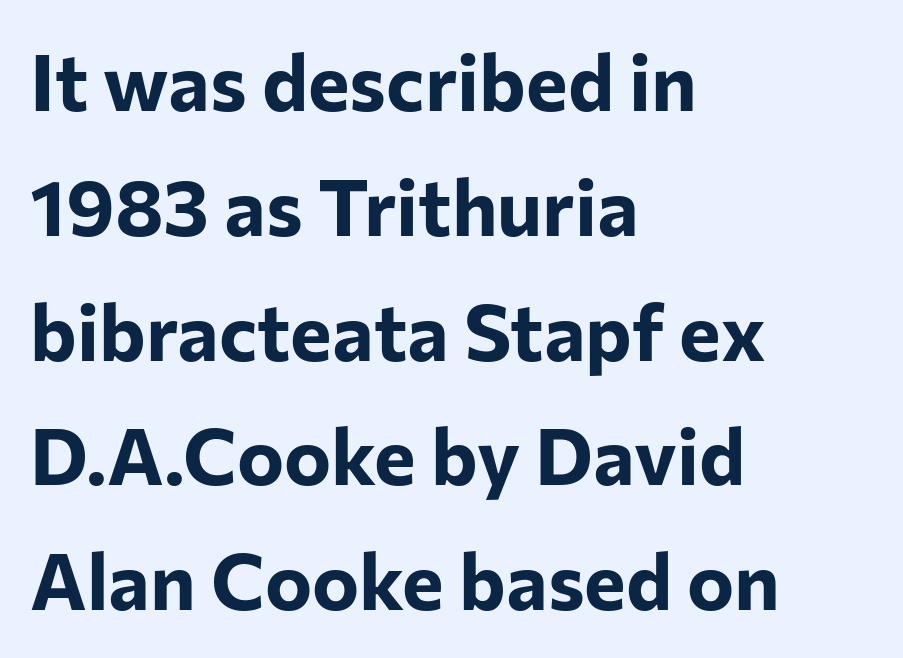
The image shows 79 px bold sans-serif type, upright; set left-aligned, normal line spacing (1.58x), normal letter spacing, not underlined; low stroke contrast and a medium x-height.
